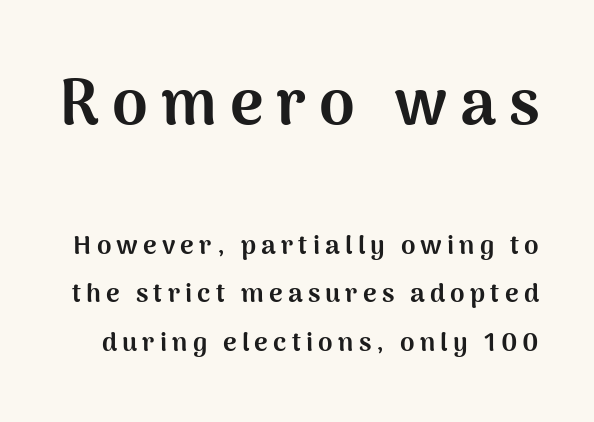
A sans-serif font was chosen for this passage. Plain, unruled lines of type. Note the varied advance widths — an 'i' is clearly narrower than an 'm'. Caption: bold face, heavy strokes. These two chunks differ in scale, with the top chunk taking the larger measure. The letters are spread apart with noticeably loose tracking.
